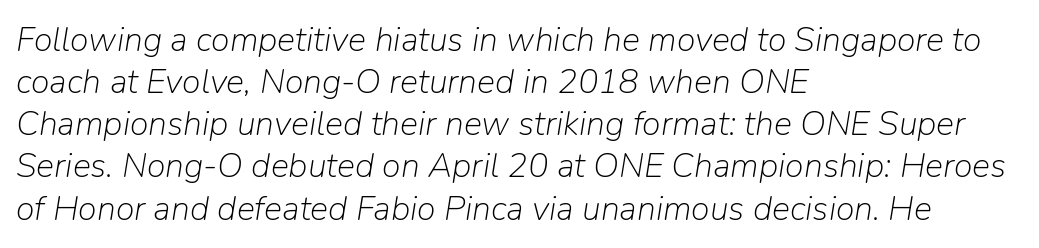
These lines were composed using italics. Bold? No — there's no thickening of the strokes. The face used here is proportionally spaced, like ordinary book or web type. Has an underline been added? It has not.
